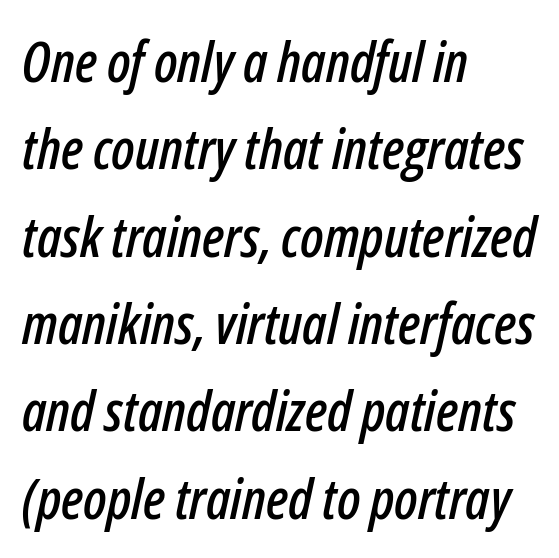
Think of a printed novel: that variable character pitch is what you see here. The compositor pushed each line to the left boundary. The space directly below the letters is spotless. Looking at the ascenders, they clearly lean.
